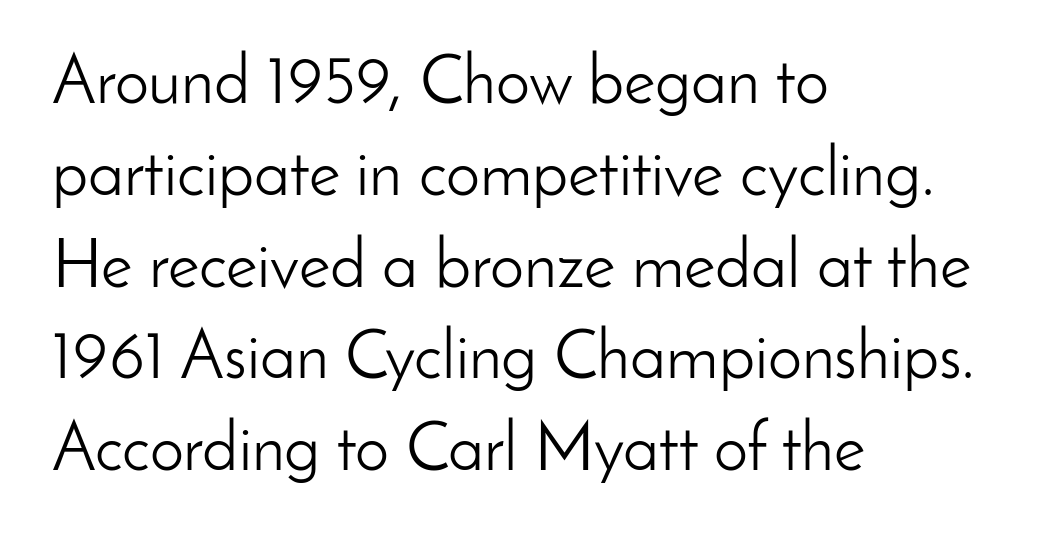
Q: Is the text bold? A: No.
Q: Is the text italic (slanted)? A: No, it is upright.
Q: Is the typeface a serif or a sans-serif typeface? A: Sans-serif.
Q: Is the text underlined? A: No.
Q: How is the paragraph aligned? A: Left-aligned.
Q: Is the spacing between letters normal or unusually wide? A: Normal.
Q: Is the spacing between lines tight, normal or loose? A: Normal.
Q: Width (condensed, normal, or wide)? A: Normal.
Q: Stroke contrast? A: Low.
Q: x-height? A: Small.
Q: Monospaced? A: No.
